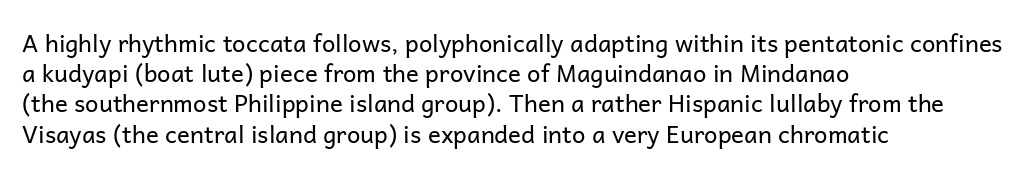
The weight would be labelled regular, book, light, or lighter still. Every stem runs plumb, perpendicular to the baseline. Descender tails drop into unmarked territory. One glance says typical: line gaps are just what's usual.
